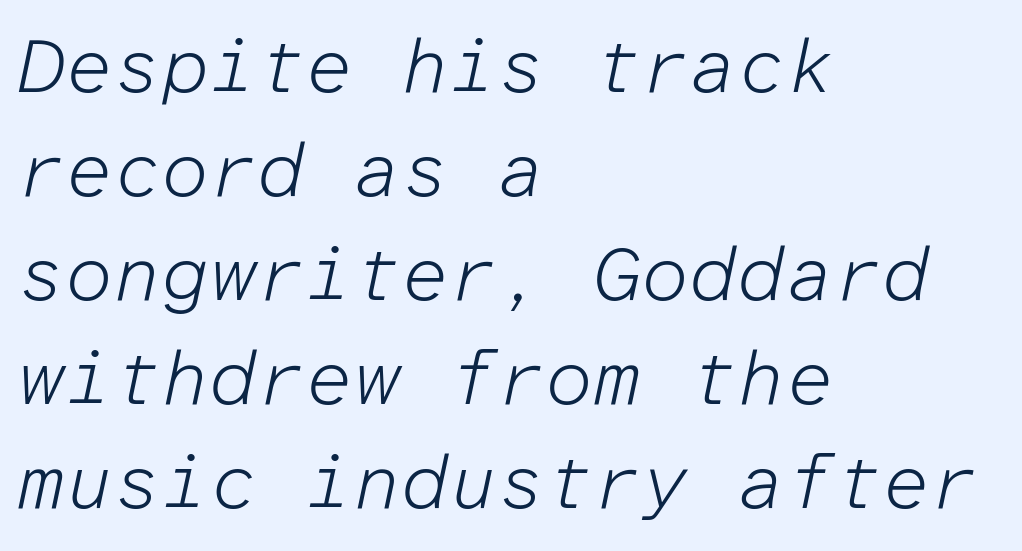
The image shows 76 px light type, italic (leaning right), monospaced; set left-aligned, normal line spacing (1.37x), normal letter spacing, not underlined; low stroke contrast and a medium x-height.
